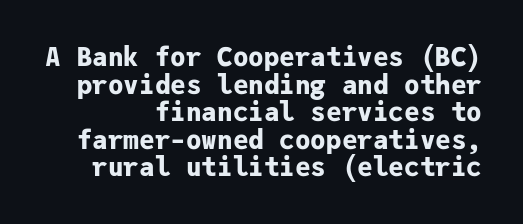
A full-strength bold gives these letters their thick strokes. In terms of posture, this sample is upright. Quick note: underline off. Look at the tracking — it's just the regular setting, nothing added.
